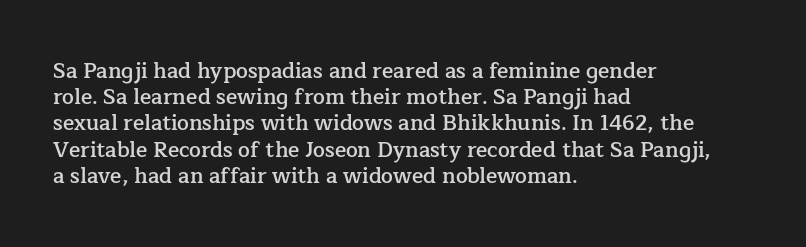
The image shows 21 px text type, upright; set left-aligned, normal line spacing (1.25x), normal letter spacing, not underlined.
